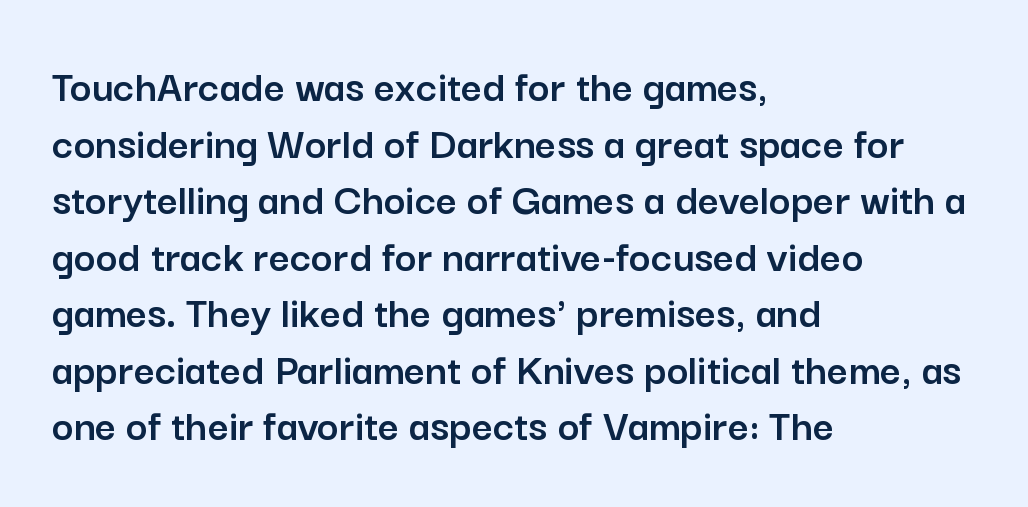
{"serif": "no", "italic": "no", "width": "normal", "stroke_contrast": "low", "x_height": "medium", "monospaced": "no", "underline": "no", "align": "left", "line_spacing_ratio": 1.23, "letter_spacing": "normal", "letter_spacing_em": 0.0, "glyph_px": 46}
